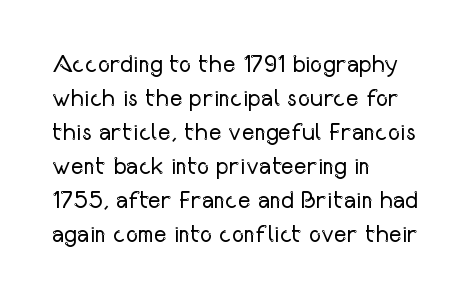
Just letters on the line, the space beneath them empty. The lines sit at an ordinary, default distance from one another. Reading down the block, your eye returns to a fixed left position each line. Think standard paragraph weight, or any step lighter than that.
